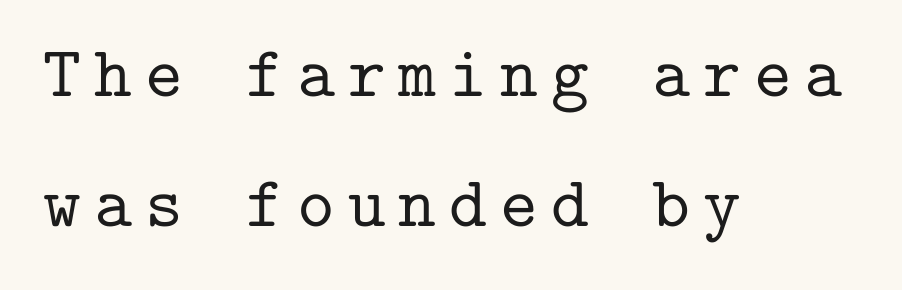
Is this a fixed-width face? Yes — each glyph sits in an identical cell. Horizontal alignment here is leftward, the default for most running prose. Check under the words: just untouched page. The letters stand upright; this is a roman face. The passage shown is typeset with a serif family.
